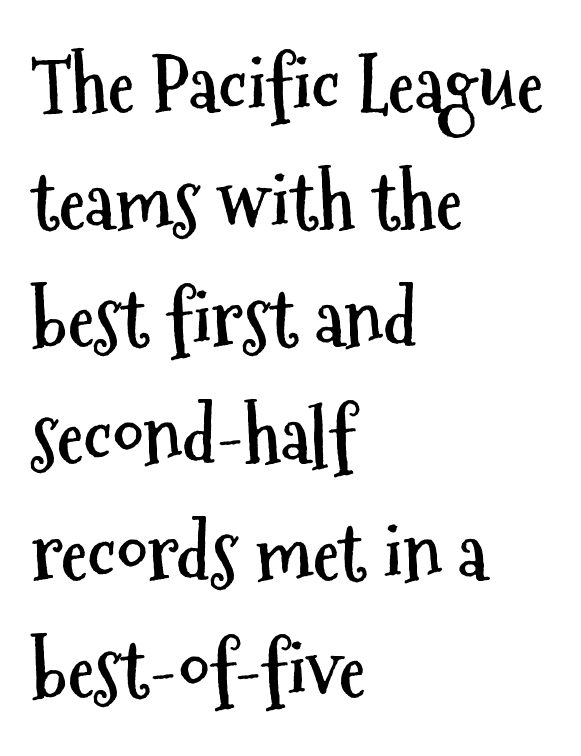
Q: Is the text bold? A: Yes.
Q: Is the text italic (slanted)? A: No, it is upright.
Q: Is the typeface a serif or a sans-serif typeface? A: Sans-serif.
Q: Is the text underlined? A: No.
Q: How is the paragraph aligned? A: Left-aligned.
Q: Is the spacing between letters normal or unusually wide? A: Normal.
Q: Is the spacing between lines tight, normal or loose? A: Normal.
Q: Width (condensed, normal, or wide)? A: Condensed.
Q: Stroke contrast? A: Medium.
Q: x-height? A: Medium.
Q: Monospaced? A: No.
